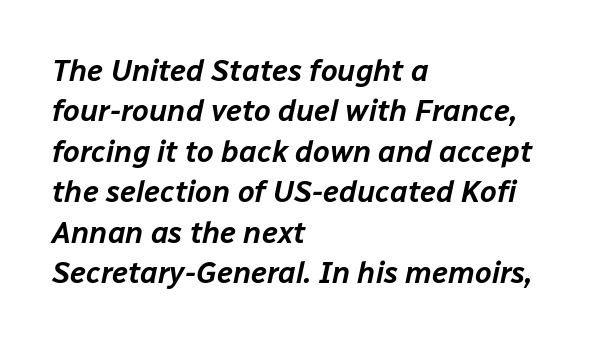
The letterforms sit shoulder to shoulder at normal distance. Rendered with sloped, italic letterforms. Do the characters align in a grid? No, the font is proportional. Decoration check: the copy has no underline.
